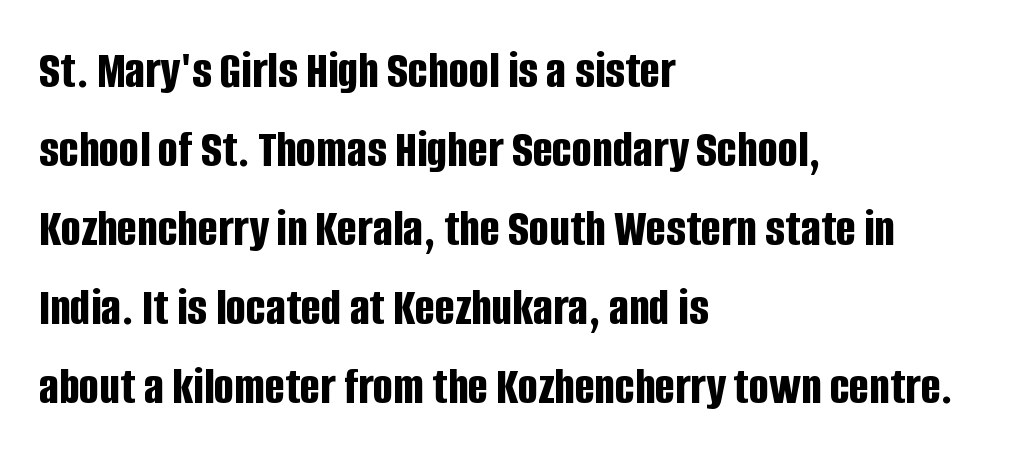
The image shows 53 px bold, condensed sans-serif type, upright; set left-aligned, normal line spacing (1.49x), normal letter spacing, not underlined; low stroke contrast and a large x-height.
